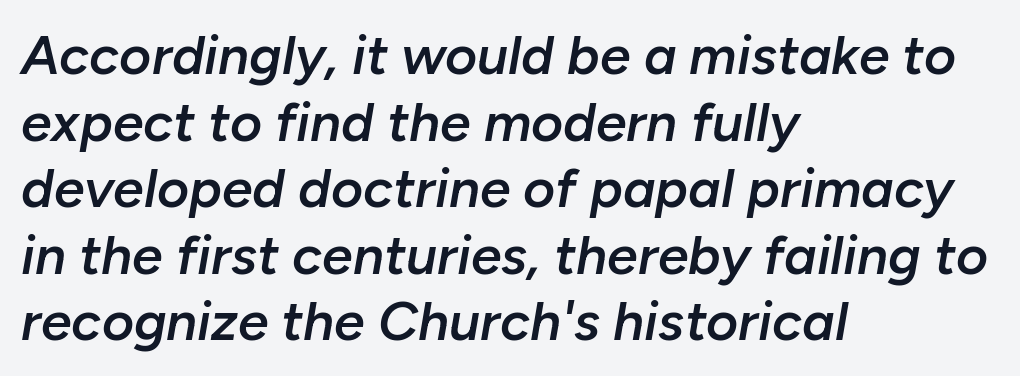
The lines in this sample share a left origin and differ only in where they stop. Emphasis-style slanted type is in use. Its strokes are somewhat broadened, the hallmark of semibold type. This rendering leaves character spacing at its baseline value. The gap between lines stays unmarked. Is this a fixed-width face? No — the glyphs have proportional, varying widths.
